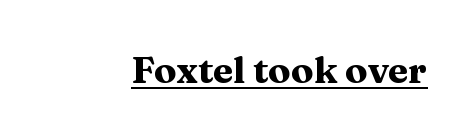
{"serif": "yes", "italic": "no", "bold": "yes", "weight": "heavy", "width": "wide", "stroke_contrast": "medium", "x_height": "medium", "monospaced": "no", "underline": "yes", "letter_spacing": "normal", "letter_spacing_em": 0.0, "glyph_px": 37}
